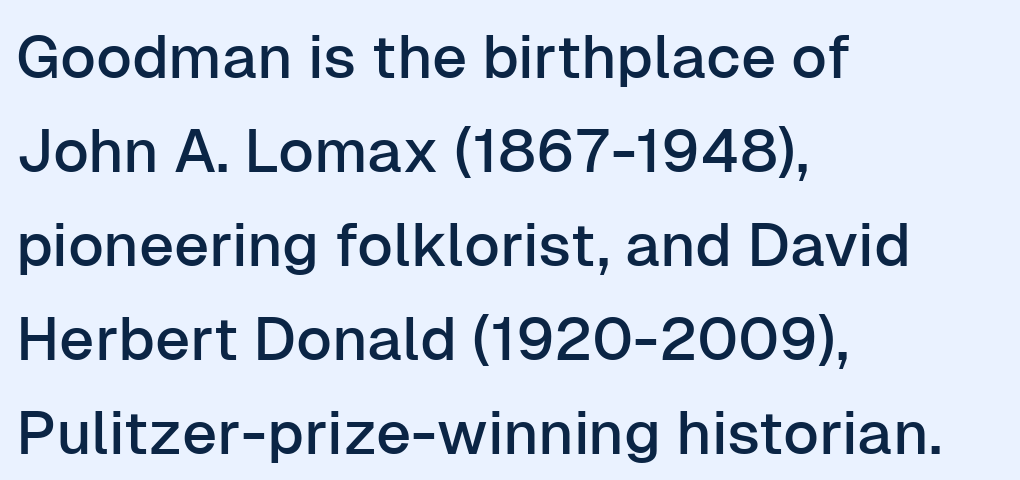
If you drew a ruler down the left edge, every line would touch it. The rendering keeps characters at their native spacing. The type sits square on the baseline with zero lean. The foot of each line stays bare and open.
